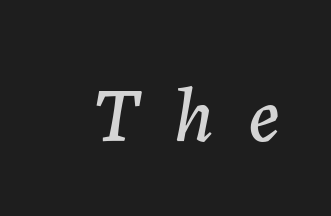
Q: Is the text italic (slanted)? A: Yes, it leans right by about 7 degrees.
Q: Is the text underlined? A: No.
Q: Is the spacing between letters normal or unusually wide? A: Unusually wide.
Q: Width (condensed, normal, or wide)? A: Normal.
Q: Stroke contrast? A: Low.
Q: x-height? A: Medium.
Q: Monospaced? A: No.
